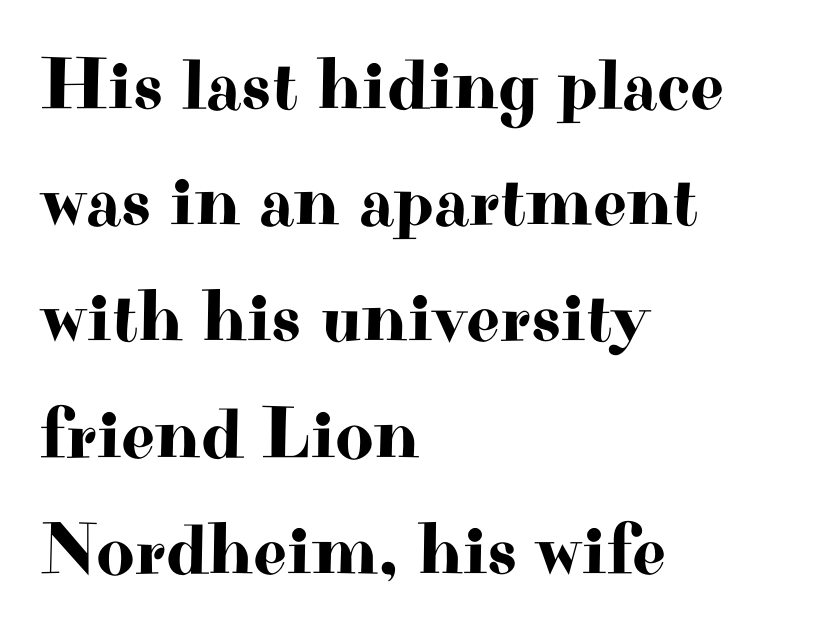
The block of text has a typical density, with ordinary space between rows. Compared with a centered layout, this one pins lines to the left instead. Stroke terminals: seriffed. Lines of text with bare space underneath.
